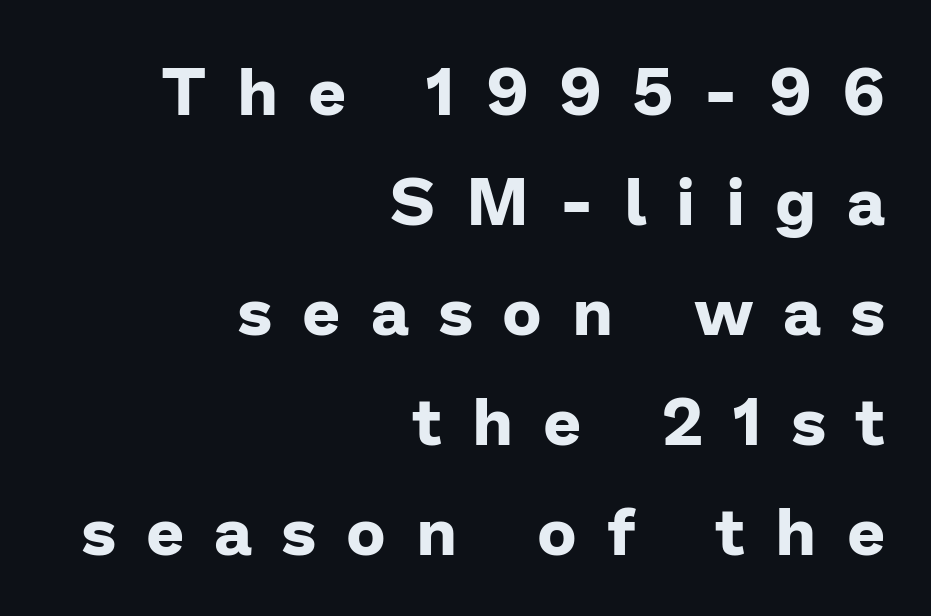
{"serif": "no", "italic": "no", "bold": "yes", "weight": "bold", "width": "normal", "stroke_contrast": "low", "x_height": "medium", "monospaced": "no", "underline": "no", "align": "right", "line_spacing": "normal", "line_spacing_ratio": 1.64, "letter_spacing": "wide", "letter_spacing_em": 0.45, "glyph_px": 67}
